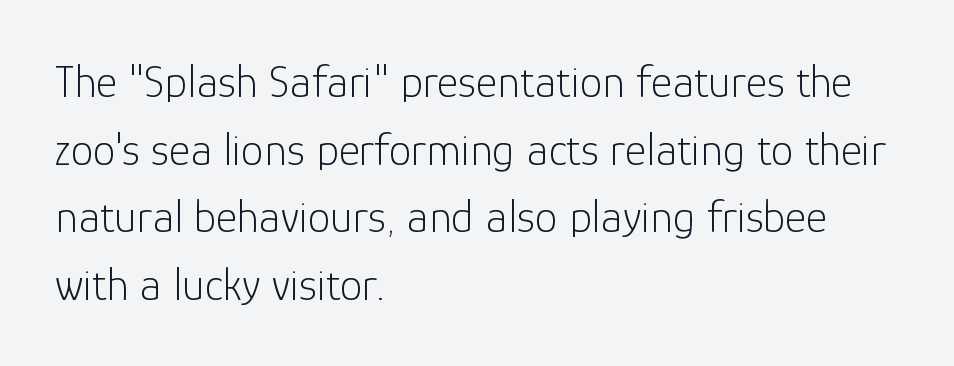
The gaps between neighbouring characters are ordinary and unremarkable. The gap between lines stays unmarked. Nope, not italic — everything's standing straight. A typesetter would label this face a sans. This reads as an unemphasized weight, regular at the heaviest. Baseline-to-baseline distance is the conventional proportion of letter height.
